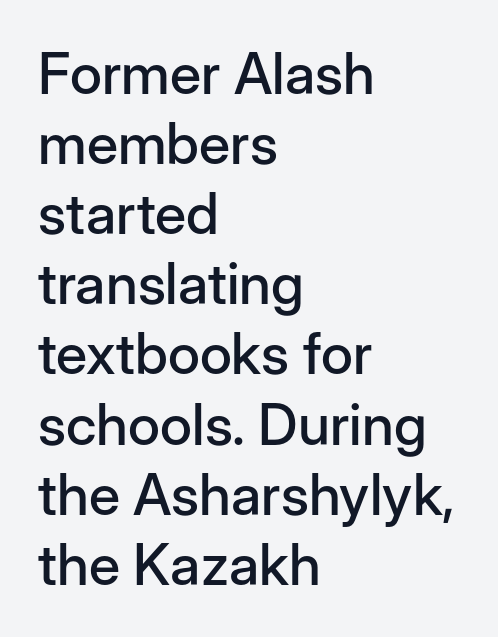
Bare-footed words on every line. These lines keep a tight, regular rhythm from letter to letter. Font category for this specimen: sans-serif. Does the lettering tilt? It doesn't — this is upright. Line starts are locked; line ends wander.
